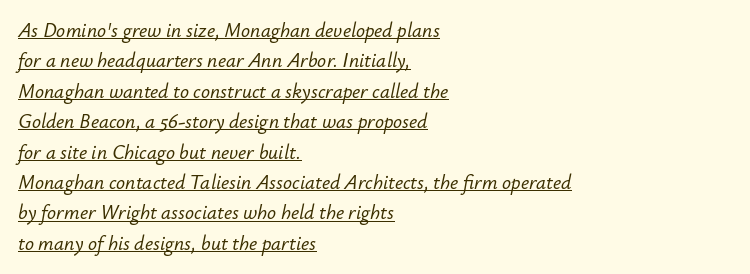
{"italic": "yes", "lean": "right", "slant_degrees": 12, "underline": "yes", "align": "left", "line_spacing": "normal", "line_spacing_ratio": 1.52, "letter_spacing": "normal", "letter_spacing_em": 0.0, "glyph_px": 20}
